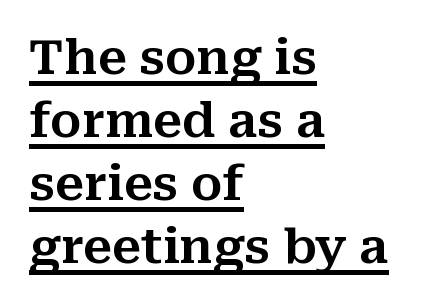
{"serif": "yes", "italic": "no", "width": "normal", "stroke_contrast": "medium", "x_height": "medium", "monospaced": "no", "underline": "yes", "align": "left", "line_spacing": "normal", "line_spacing_ratio": 1.31, "letter_spacing": "normal", "letter_spacing_em": 0.0, "glyph_px": 48}
